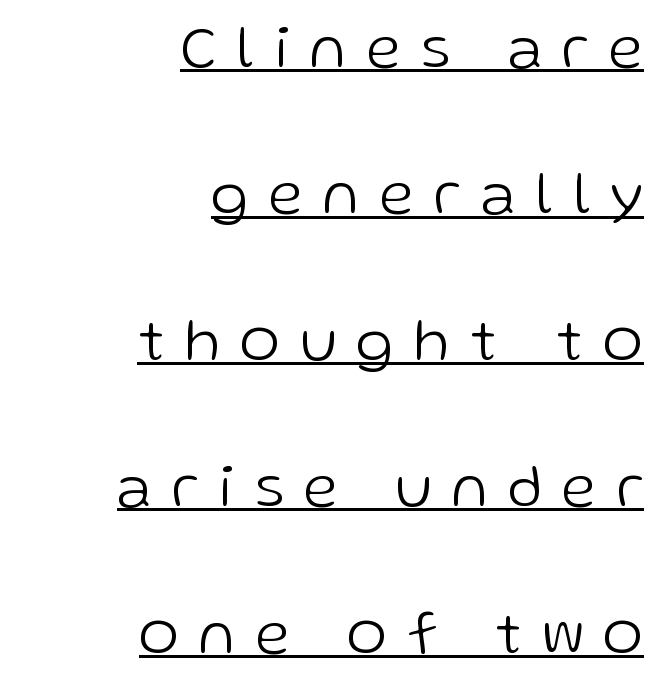
A typesetter would label this face a sans. You could not count columns in this text — the font is proportionally spaced. Display-style spreading of the glyphs; the letterfit is very open. Leading: increased. Each stroke keeps to a modest, everyday thickness or less. Alignment: flush right.
